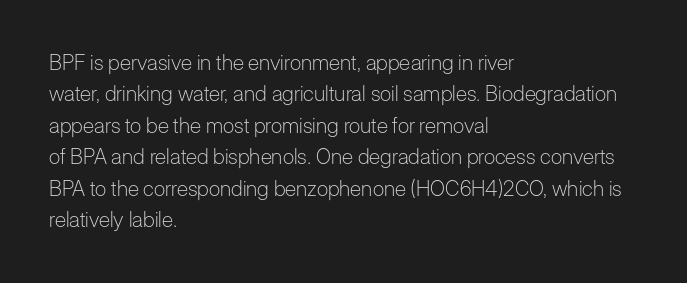
The image shows 21 px text type, upright; set left-aligned, normal line spacing (1.5x), normal letter spacing, not underlined.
